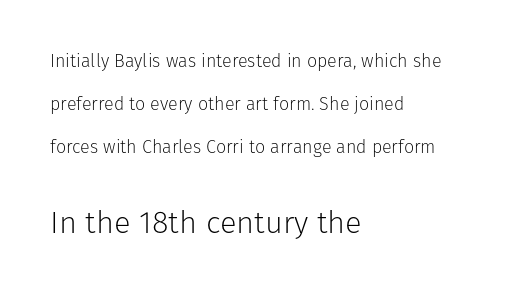
Observe the ordinary spacing: letters are neighbours, not strangers. The letters advance in unequal steps, a hallmark of proportional type. Rendered with straight, roman letterforms. The emphasis by scale lands on block number two, below.
